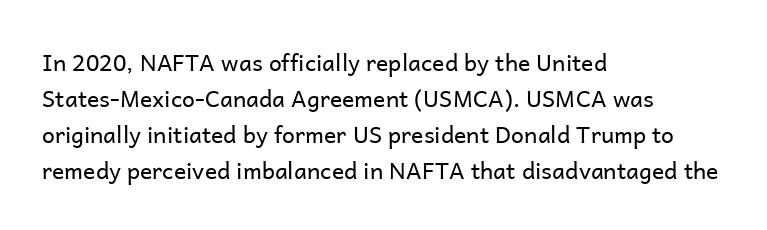
{"italic": "no", "bold": "no", "underline": "no", "align": "left", "line_spacing": "normal", "line_spacing_ratio": 1.56, "letter_spacing": "normal", "letter_spacing_em": 0.0, "glyph_px": 23}
